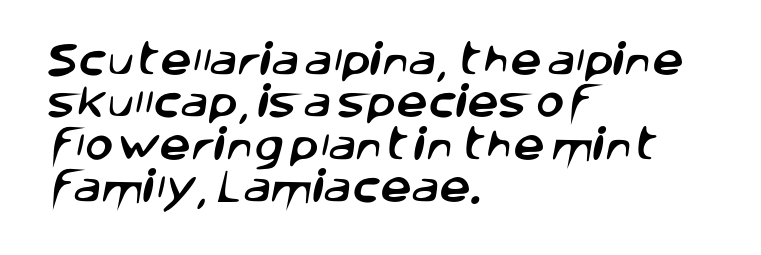
The image shows 35 px sans-serif type; set left-aligned, line spacing 1.21x, normal letter spacing, not underlined; low stroke contrast and a large x-height.
